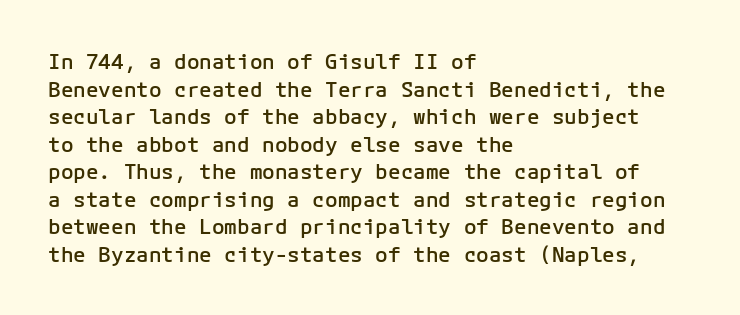
The image shows 21 px text type, upright; set left-aligned, normal line spacing (1.31x), normal letter spacing, not underlined.
